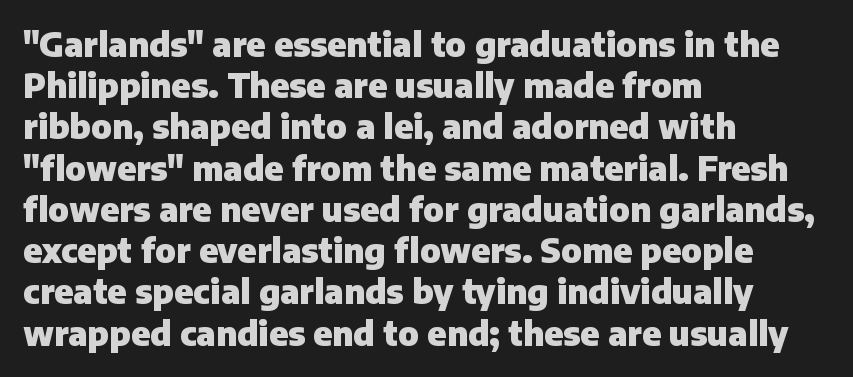
The image shows 33 px heavy sans-serif type, upright; set left-aligned, normal line spacing (1.25x), normal letter spacing, not underlined; low stroke contrast and a medium x-height.
